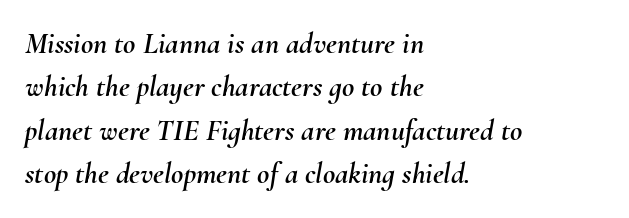
Q: Is the text italic (slanted)? A: Yes, it leans right by about 10 degrees.
Q: Is the text underlined? A: No.
Q: How is the paragraph aligned? A: Left-aligned.
Q: Is the spacing between letters normal or unusually wide? A: Normal.
Q: Is the spacing between lines tight, normal or loose? A: Normal.
Q: Width (condensed, normal, or wide)? A: Normal.
Q: Stroke contrast? A: Medium.
Q: x-height? A: Small.
Q: Monospaced? A: No.
